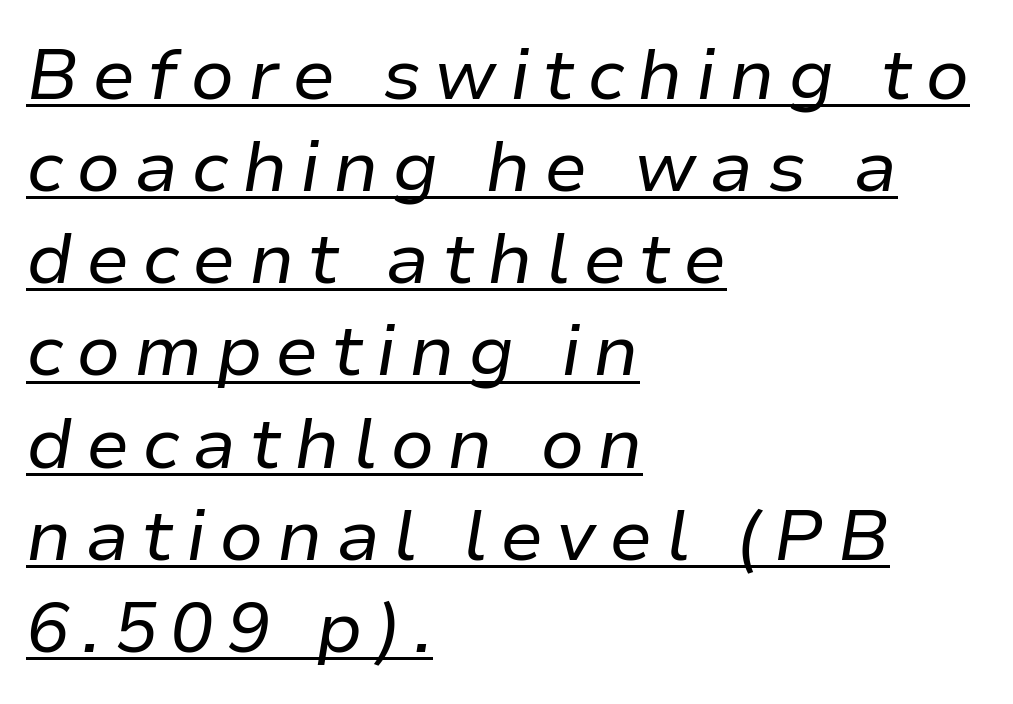
Proportional: the letters do not fall into vertical columns. Is the type heavy? It reads as light-to-regular instead. Does a line run under the words? Yes, clearly. The axis of the letterforms is tilted away from vertical. Left-aligned paragraph, ragged on the right.
